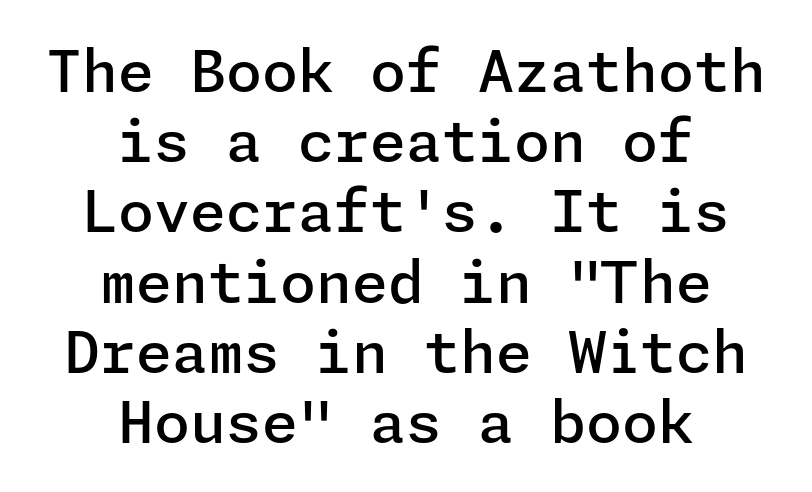
{"serif": "no", "italic": "no", "bold": "semi", "weight": "semibold", "width": "normal", "stroke_contrast": "low", "x_height": "medium", "underline": "no", "align": "center", "line_spacing_ratio": 1.21, "letter_spacing": "normal", "letter_spacing_em": 0.0, "glyph_px": 58}
